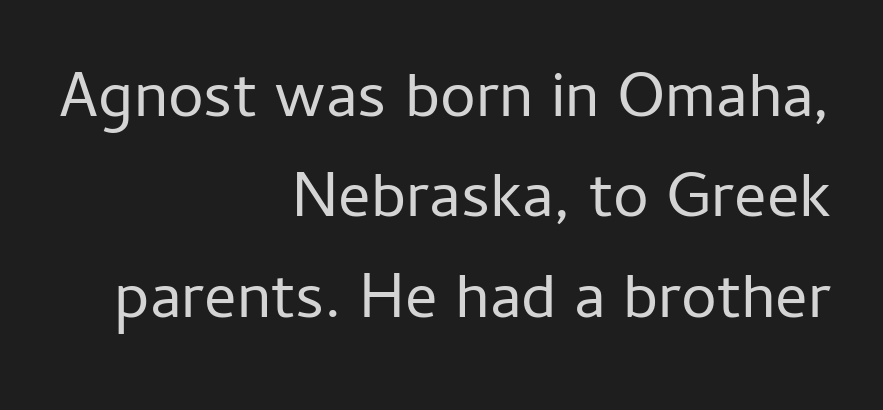
Stem width sits at or under what a default text font uses. Character widths vary here, with narrow letters taking less room than wide ones. Reading down the block, your eye finds every line finishing at a fixed right position. Is the letter spacing exaggerated? No — it looks like the ordinary default. This sample uses an upright cut, with every glyph sitting square on the baseline. Check under the words: just untouched page.
